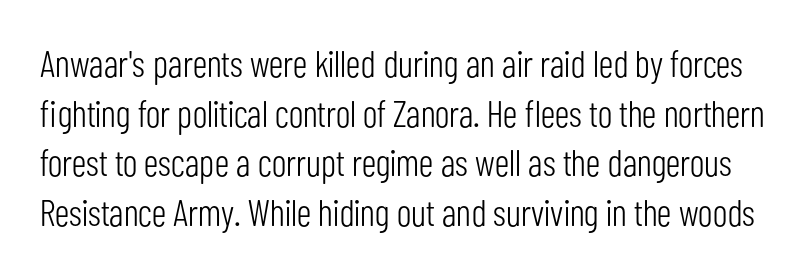
The image shows 37 px light, condensed sans-serif type, upright; set normal line spacing (1.34x), normal letter spacing, not underlined; low stroke contrast and a medium x-height.
